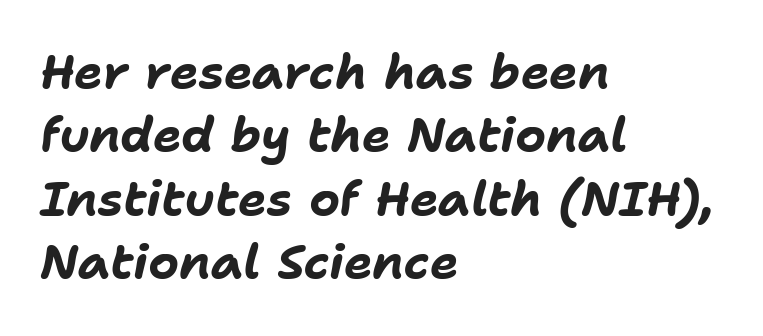
Q: Is the text bold? A: Yes.
Q: Is the text italic (slanted)? A: Yes, it leans right by about 11 degrees.
Q: Is the text underlined? A: No.
Q: How is the paragraph aligned? A: Left-aligned.
Q: Is the spacing between letters normal or unusually wide? A: Normal.
Q: Is the spacing between lines tight, normal or loose? A: Normal.
Q: Width (condensed, normal, or wide)? A: Normal.
Q: Stroke contrast? A: Low.
Q: x-height? A: Medium.
Q: Monospaced? A: No.
